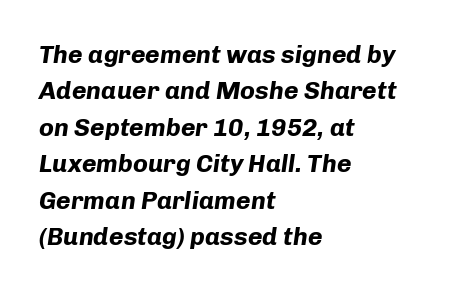
The gaps between neighbouring characters are ordinary and unremarkable. The lines are quadded left. Plain, unruled lines of type. Regarding leading, the lines here are spaced in the standard way. Compared with ordinary roman type, these characters are visibly tilted.
